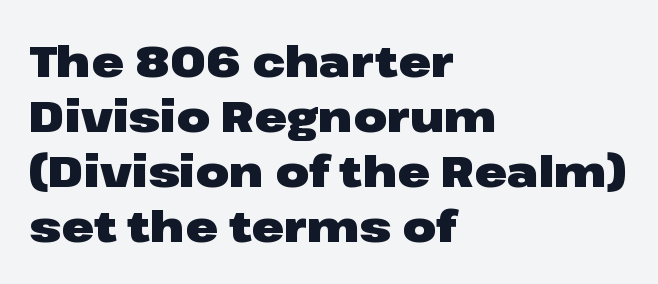
Q: Is the text bold? A: Yes.
Q: Is the text italic (slanted)? A: No, it is upright.
Q: Is the typeface a serif or a sans-serif typeface? A: Sans-serif.
Q: Is the text underlined? A: No.
Q: How is the paragraph aligned? A: Left-aligned.
Q: Is the spacing between letters normal or unusually wide? A: Normal.
Q: Is the spacing between lines tight, normal or loose? A: Normal.
Q: Width (condensed, normal, or wide)? A: Wide.
Q: Stroke contrast? A: Low.
Q: x-height? A: Medium.
Q: Monospaced? A: No.
